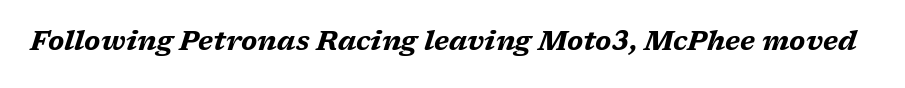
A full-strength bold gives these letters their thick strokes. Decoration check: the copy has no underline. A typesetter would mark this as italic. A typesetter would call this zero additional tracking.
